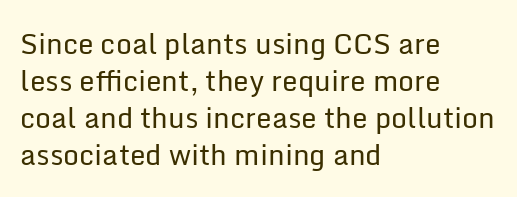
Q: Is the text bold? A: No.
Q: Is the text italic (slanted)? A: No, it is upright.
Q: Is the typeface a serif or a sans-serif typeface? A: Sans-serif.
Q: Is the text underlined? A: No.
Q: How is the paragraph aligned? A: Left-aligned.
Q: Is the spacing between letters normal or unusually wide? A: Normal.
Q: Is the spacing between lines tight, normal or loose? A: Normal.
Q: Width (condensed, normal, or wide)? A: Normal.
Q: Stroke contrast? A: Low.
Q: x-height? A: Medium.
Q: Monospaced? A: No.
